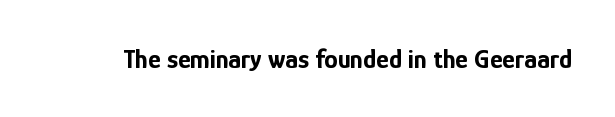
Q: Is the text bold? A: Yes.
Q: Is the text italic (slanted)? A: No, it is upright.
Q: Is the text underlined? A: No.
Q: Is the spacing between letters normal or unusually wide? A: Normal.
